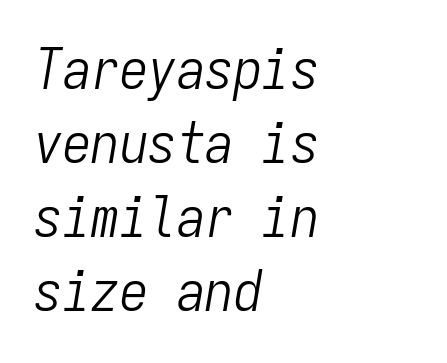
Q: Is the text bold? A: No.
Q: Is the text italic (slanted)? A: Yes, it leans right by about 9 degrees.
Q: Is the text underlined? A: No.
Q: How is the paragraph aligned? A: Left-aligned.
Q: Is the spacing between letters normal or unusually wide? A: Normal.
Q: Is the spacing between lines tight, normal or loose? A: Normal.
Q: Width (condensed, normal, or wide)? A: Condensed.
Q: Stroke contrast? A: Low.
Q: x-height? A: Medium.
Q: Monospaced? A: Yes.
